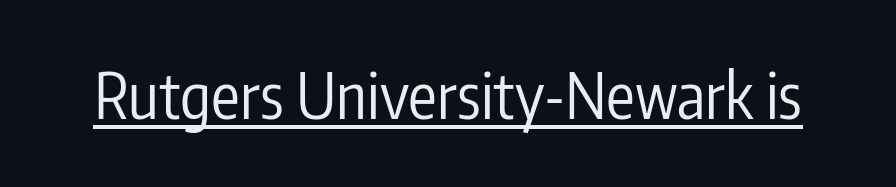
Q: Is the text bold? A: No.
Q: Is the text italic (slanted)? A: No, it is upright.
Q: Is the typeface a serif or a sans-serif typeface? A: Sans-serif.
Q: Is the text underlined? A: Yes.
Q: Is the spacing between letters normal or unusually wide? A: Normal.
Q: Width (condensed, normal, or wide)? A: Condensed.
Q: Stroke contrast? A: Low.
Q: x-height? A: Medium.
Q: Monospaced? A: No.
